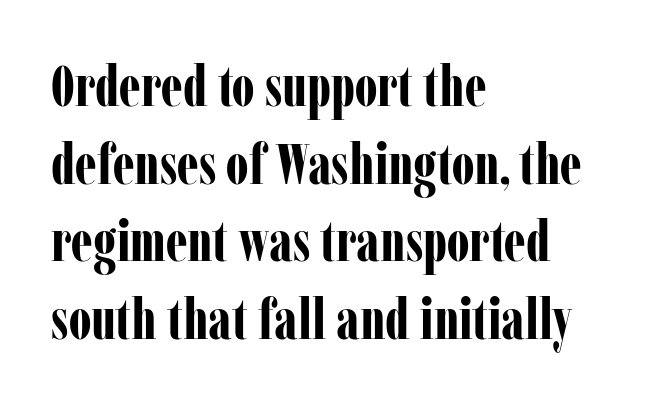
{"serif": "yes", "italic": "no", "bold": "yes", "weight": "bold", "width": "condensed", "stroke_contrast": "low", "x_height": "medium", "monospaced": "no", "underline": "no", "align": "left", "line_spacing": "normal", "line_spacing_ratio": 1.36, "letter_spacing": "normal", "letter_spacing_em": 0.0, "glyph_px": 57}
